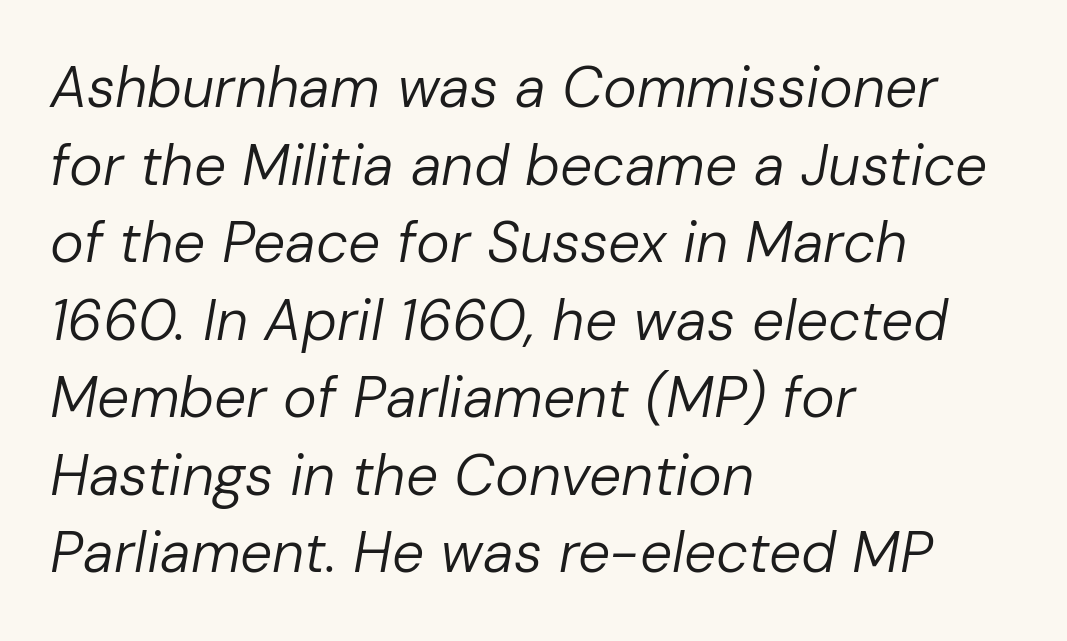
Q: Is the text bold? A: No.
Q: Is the text italic (slanted)? A: Yes, it leans right by about 10 degrees.
Q: Is the text underlined? A: No.
Q: How is the paragraph aligned? A: Left-aligned.
Q: Is the spacing between letters normal or unusually wide? A: Normal.
Q: Is the spacing between lines tight, normal or loose? A: Normal.
Q: Width (condensed, normal, or wide)? A: Normal.
Q: Stroke contrast? A: Low.
Q: x-height? A: Medium.
Q: Monospaced? A: No.
